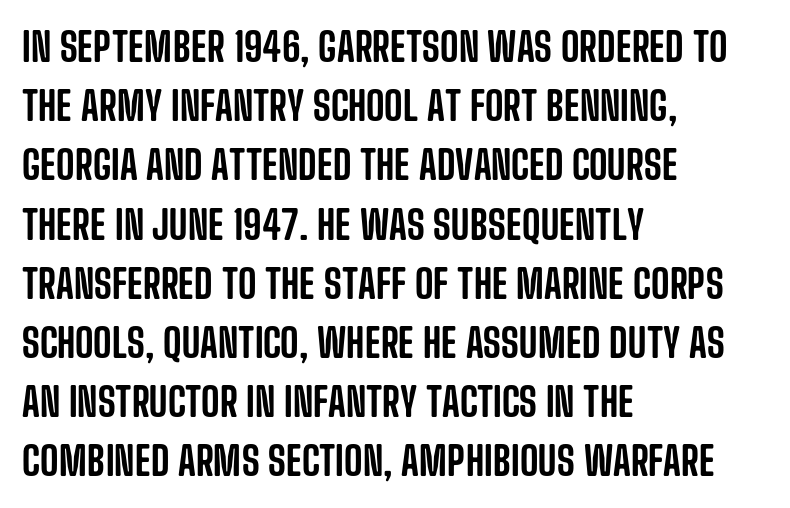
Q: Is the text italic (slanted)? A: No, it is upright.
Q: Is the typeface a serif or a sans-serif typeface? A: Sans-serif.
Q: Is the text underlined? A: No.
Q: How is the paragraph aligned? A: Left-aligned.
Q: Is the spacing between letters normal or unusually wide? A: Normal.
Q: Is the spacing between lines tight, normal or loose? A: Normal.
Q: Width (condensed, normal, or wide)? A: Condensed.
Q: Stroke contrast? A: Low.
Q: x-height? A: Large.
Q: Monospaced? A: No.
